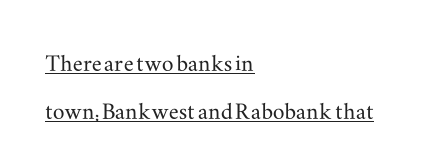
The image shows 29 px wide serif type, upright; set left-aligned, normal line spacing (1.65x), normal letter spacing, underlined; medium stroke contrast and a small x-height.
